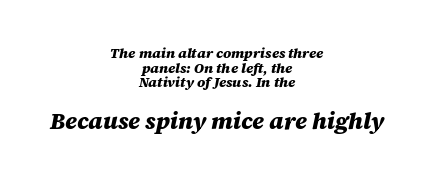
Emphasis-style slanted type is in use. Each new line begins almost immediately beneath the previous one. Between these two stacked blocks, the lower one wins on size. Each word holds together tightly as a unit, with standard inter-letter gaps. Letters rest on an invisible, unmarked baseline.
